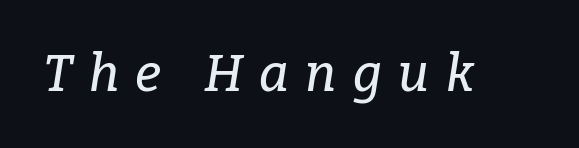
A typesetter would label this face a serif. Display-style spreading of the glyphs; the letterfit is very open. The letters are slanted; this is an italic face. The rendering uses natural spacing where letterforms have individual widths. Check the space under the baseline: it is left empty.
